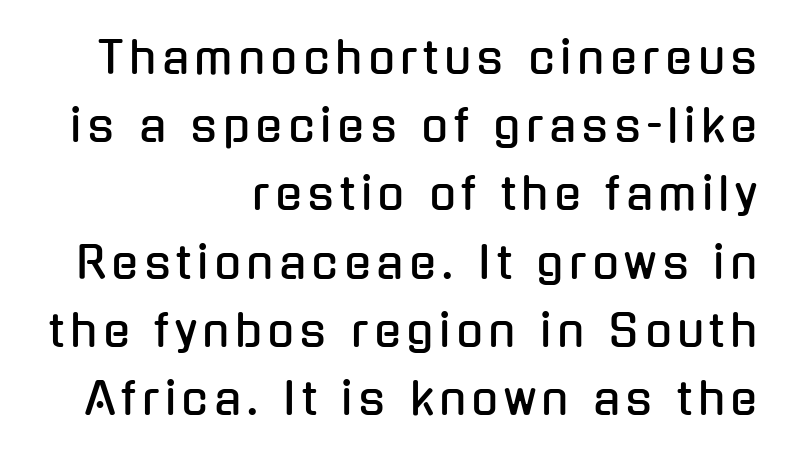
Q: Is the text italic (slanted)? A: No, it is upright.
Q: Is the typeface a serif or a sans-serif typeface? A: Sans-serif.
Q: Is the text underlined? A: No.
Q: How is the paragraph aligned? A: Right-aligned.
Q: Is the spacing between lines tight, normal or loose? A: Normal.
Q: Width (condensed, normal, or wide)? A: Condensed.
Q: Stroke contrast? A: Low.
Q: x-height? A: Medium.
Q: Monospaced? A: No.
